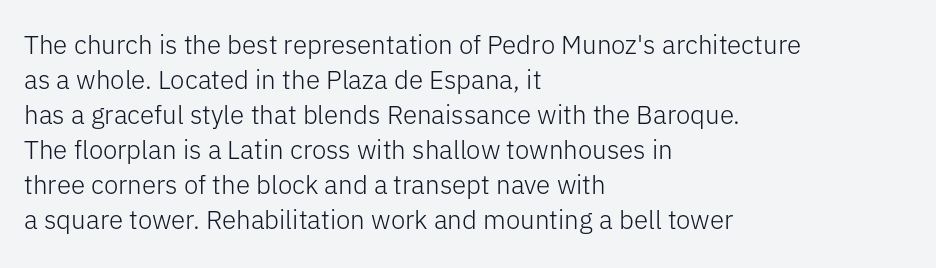
The image shows 26 px text type, upright; set left-aligned, normal line spacing (1.35x), normal letter spacing, not underlined.
